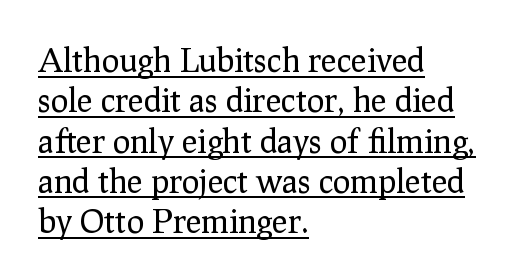
The image shows 33 px regular-weight serif type, upright; set left-aligned, line spacing 1.22x, normal letter spacing, underlined; low stroke contrast and a medium x-height.
